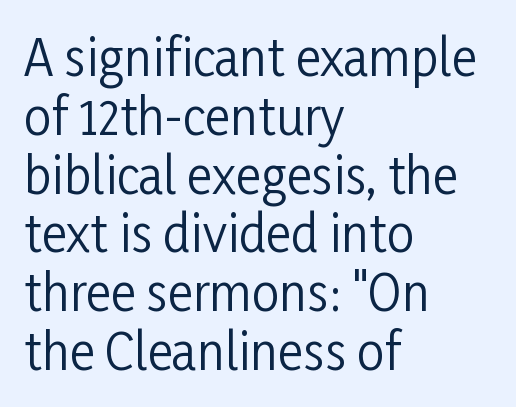
Q: Is the text bold? A: No.
Q: Is the text italic (slanted)? A: No, it is upright.
Q: Is the typeface a serif or a sans-serif typeface? A: Sans-serif.
Q: Is the text underlined? A: No.
Q: How is the paragraph aligned? A: Left-aligned.
Q: Is the spacing between letters normal or unusually wide? A: Normal.
Q: Width (condensed, normal, or wide)? A: Condensed.
Q: Stroke contrast? A: Low.
Q: x-height? A: Medium.
Q: Monospaced? A: No.
